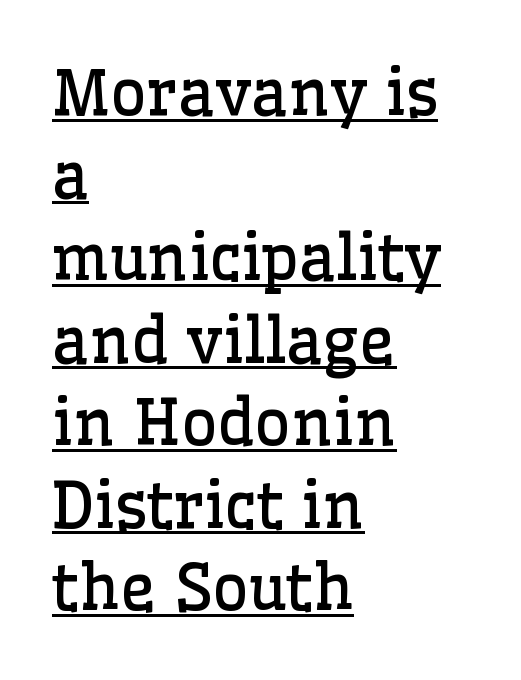
{"serif": "yes", "italic": "no", "bold": "no", "weight": "regular", "width": "normal", "stroke_contrast": "low", "x_height": "medium", "monospaced": "no", "underline": "yes", "align": "left", "line_spacing": "normal", "line_spacing_ratio": 1.31, "letter_spacing": "normal", "letter_spacing_em": 0.0, "glyph_px": 63}
